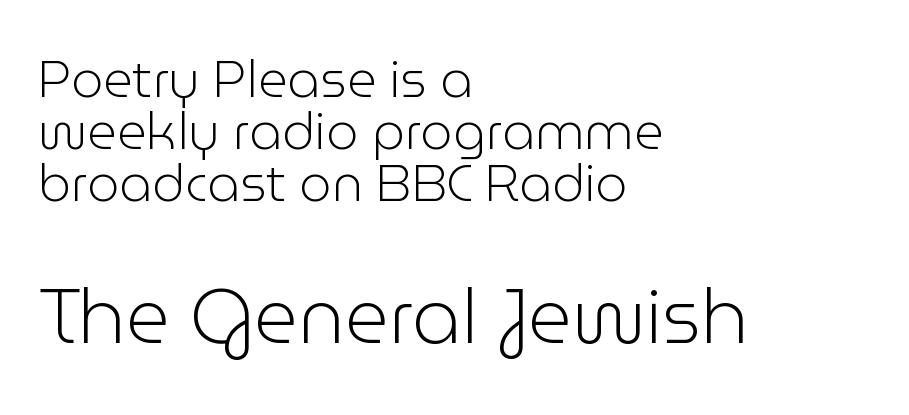
The image shows 76 px light sans-serif type, upright; set left-aligned, tight line spacing (1.02x), normal letter spacing, not underlined; the second (bottom) block is 1.49x larger; low stroke contrast and a medium x-height.
